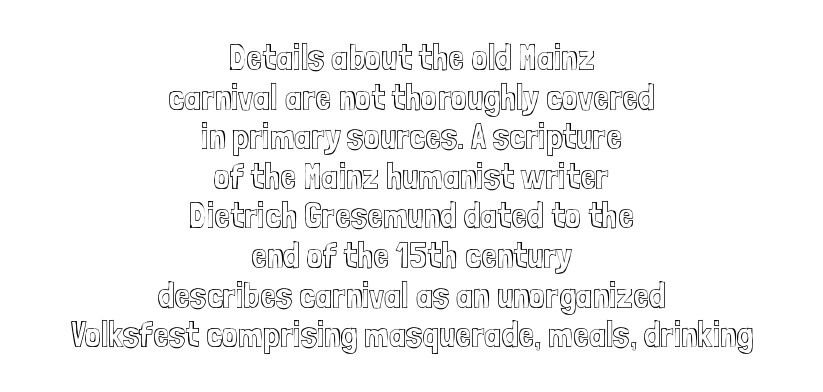
{"italic": "no", "width": "condensed", "x_height": "medium", "monospaced": "no", "underline": "no", "align": "center", "line_spacing": "tight", "line_spacing_ratio": 1.1, "letter_spacing": "normal", "letter_spacing_em": 0.0, "glyph_px": 36}
